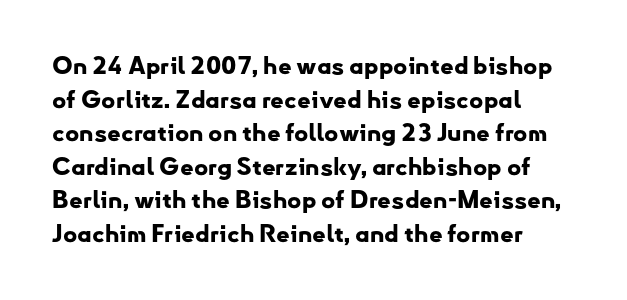
Q: Is the text bold? A: Yes.
Q: Is the text italic (slanted)? A: No, it is upright.
Q: Is the text underlined? A: No.
Q: How is the paragraph aligned? A: Left-aligned.
Q: Is the spacing between letters normal or unusually wide? A: Normal.
Q: Is the spacing between lines tight, normal or loose? A: Normal.
